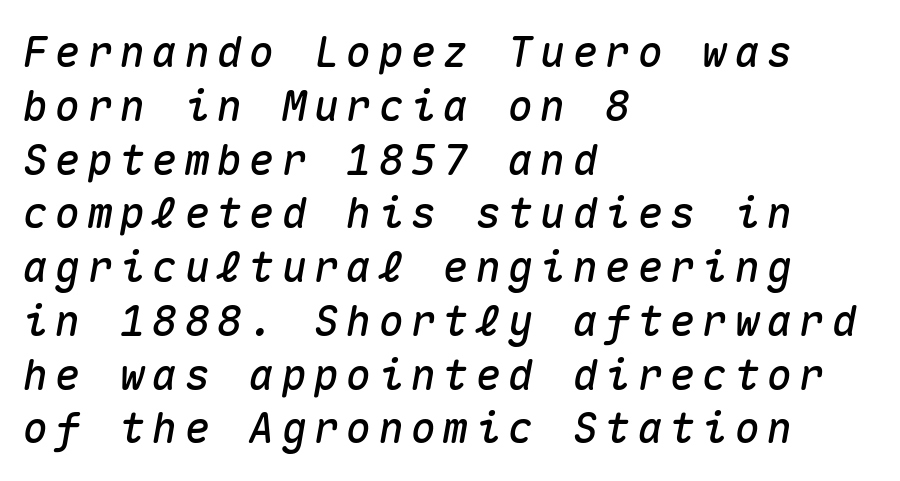
Compared with ordinary roman type, these characters are visibly tilted. Unmarked baselines from the first word to the last. This rendering uses left alignment, leaving the right contour irregular. A typesetter would call this monospace, since all characters share one set width. This block has exactly the height ordinary leading produces.
